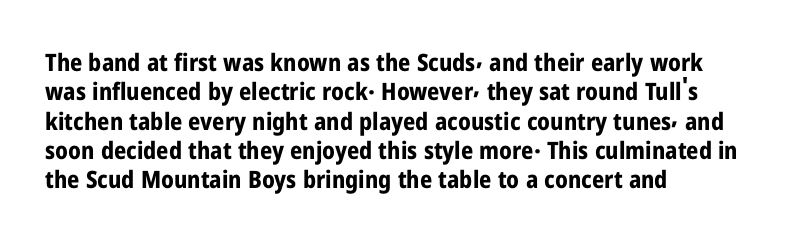
Q: Is the text bold? A: Yes.
Q: Is the text italic (slanted)? A: No, it is upright.
Q: Is the text underlined? A: No.
Q: How is the paragraph aligned? A: Left-aligned.
Q: Is the spacing between letters normal or unusually wide? A: Normal.
